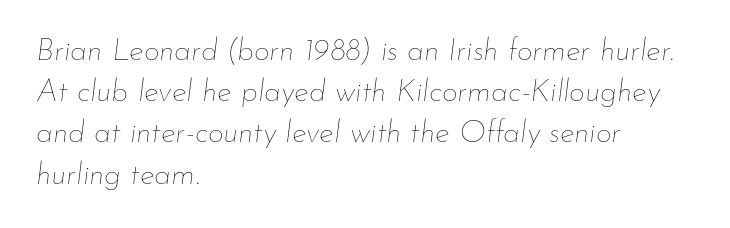
Q: Is the text bold? A: No.
Q: Is the text italic (slanted)? A: Yes, it leans right by about 7 degrees.
Q: Is the text underlined? A: No.
Q: How is the paragraph aligned? A: Left-aligned.
Q: Is the spacing between letters normal or unusually wide? A: Normal.
Q: Is the spacing between lines tight, normal or loose? A: Normal.
Q: Width (condensed, normal, or wide)? A: Normal.
Q: Stroke contrast? A: Low.
Q: x-height? A: Small.
Q: Monospaced? A: No.
